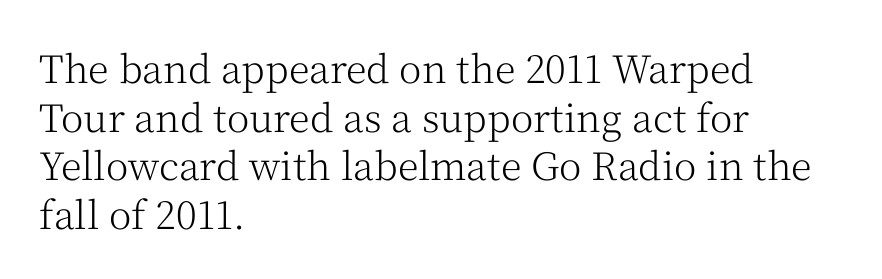
{"serif": "yes", "italic": "no", "bold": "no", "weight": "light", "width": "normal", "stroke_contrast": "medium", "x_height": "medium", "monospaced": "no", "underline": "no", "align": "left", "line_spacing": "normal", "line_spacing_ratio": 1.28, "letter_spacing": "normal", "letter_spacing_em": 0.0, "glyph_px": 38}
